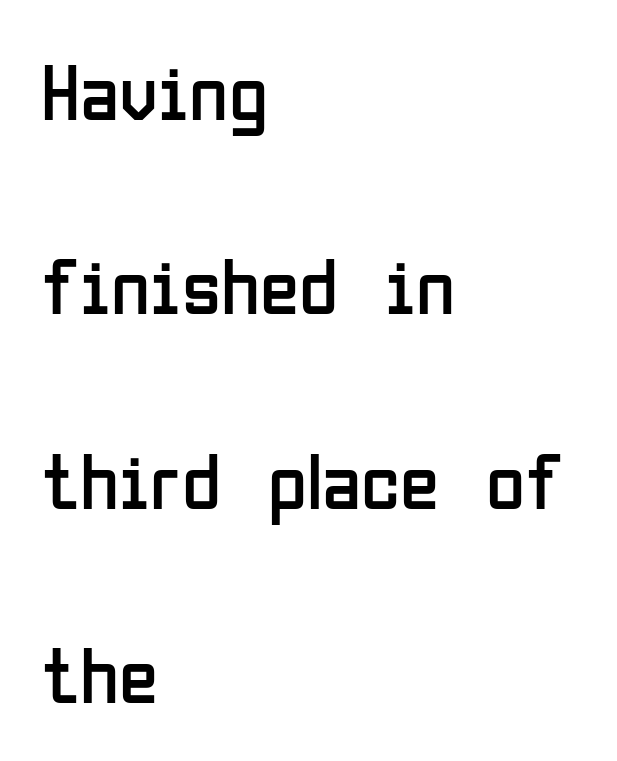
{"serif": "no", "italic": "no", "bold": "no", "weight": "regular", "width": "condensed", "stroke_contrast": "low", "x_height": "medium", "monospaced": "no", "underline": "no", "align": "left", "line_spacing": "loose", "line_spacing_ratio": 2.43, "letter_spacing": "normal", "letter_spacing_em": 0.0, "glyph_px": 80}
